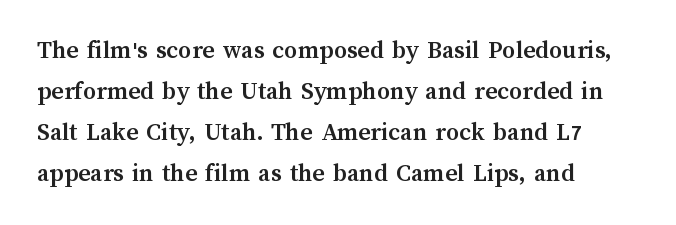
The image shows 26 px bold type, upright; set left-aligned, normal line spacing (1.58x), normal letter spacing, not underlined.
